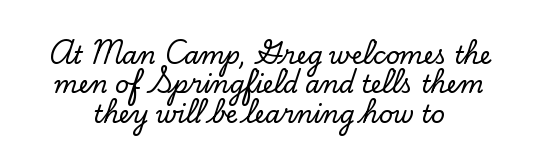
The image shows 24 px text type; set centered, line spacing 1.22x, normal letter spacing, not underlined.
